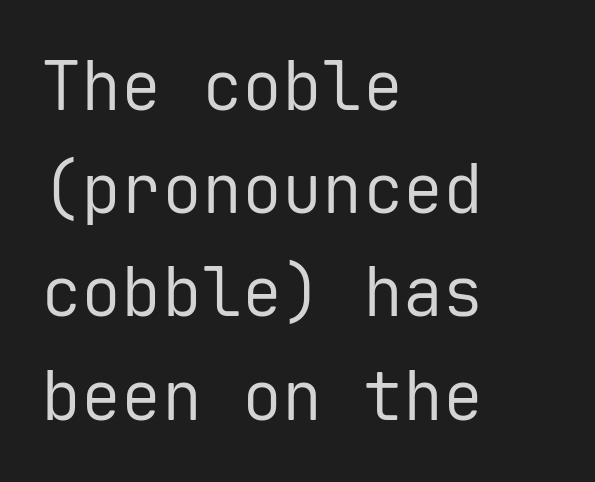
Q: Is the text bold? A: No.
Q: Is the text italic (slanted)? A: No, it is upright.
Q: Is the typeface a serif or a sans-serif typeface? A: Sans-serif.
Q: Is the text underlined? A: No.
Q: How is the paragraph aligned? A: Left-aligned.
Q: Is the spacing between letters normal or unusually wide? A: Normal.
Q: Is the spacing between lines tight, normal or loose? A: Normal.
Q: Width (condensed, normal, or wide)? A: Normal.
Q: Stroke contrast? A: Low.
Q: x-height? A: Medium.
Q: Monospaced? A: Yes.
